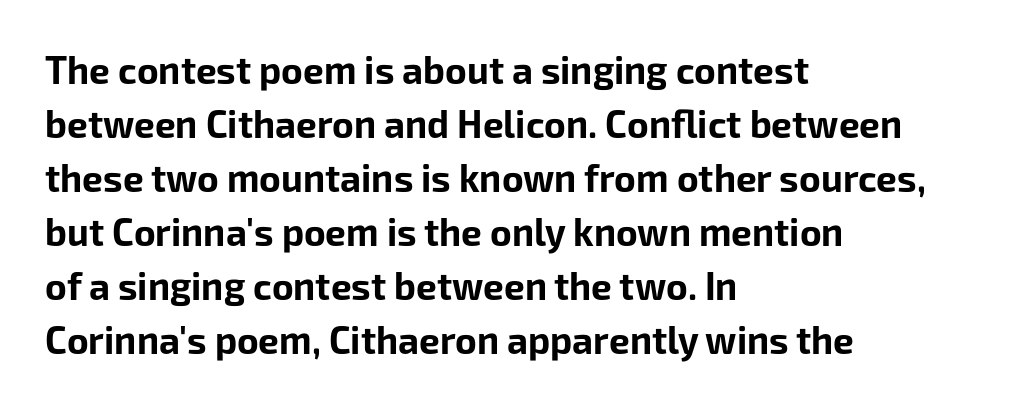
Q: Is the text bold? A: Yes.
Q: Is the text italic (slanted)? A: No, it is upright.
Q: Is the typeface a serif or a sans-serif typeface? A: Sans-serif.
Q: Is the text underlined? A: No.
Q: How is the paragraph aligned? A: Left-aligned.
Q: Is the spacing between letters normal or unusually wide? A: Normal.
Q: Is the spacing between lines tight, normal or loose? A: Normal.
Q: Width (condensed, normal, or wide)? A: Normal.
Q: Stroke contrast? A: Low.
Q: x-height? A: Medium.
Q: Monospaced? A: No.
